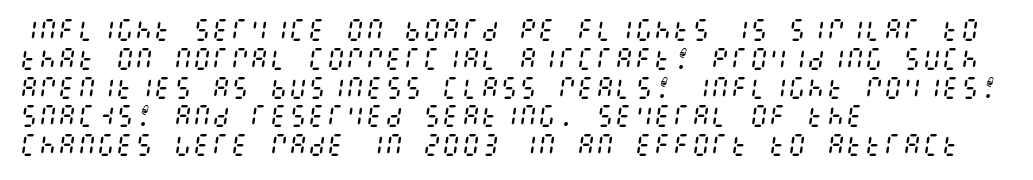
Decoration check: the copy has no underline. The letters sit at their default tracking, neither squeezed nor spread. The letterforms sit at book weight or below. This is oblique type, the kind used for emphasis or titles. The lines are quadded left.
